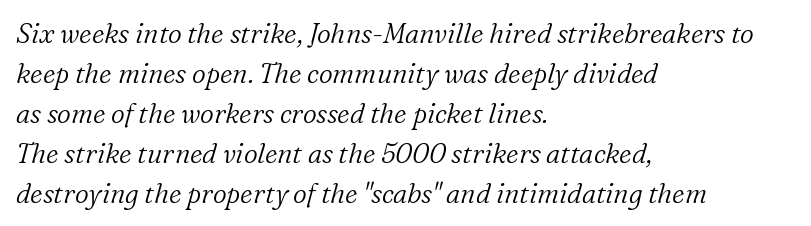
Stems here are at most as thick as an everyday book face. All the whitespace from short lines collects on the right. Words float on clear page, feet unadorned. Words appear dense and cohesive because spacing is normal. Style check: oblique.
